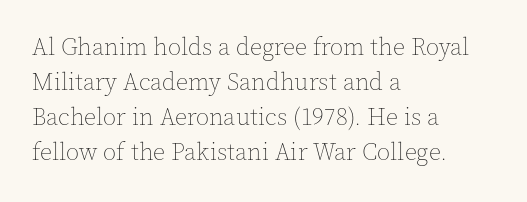
No word sits above an underline. This is the regular roman posture of the typeface. The lines in this sample share a left origin and differ only in where they stop. Successive baselines arrive at the customary interval.
